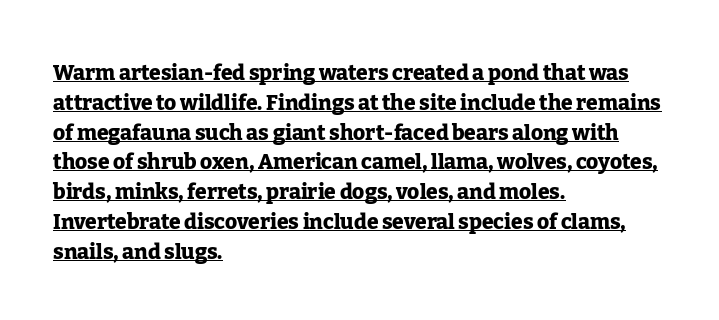
The image shows 21 px bold type, upright; set left-aligned, normal line spacing (1.42x), normal letter spacing, underlined.
